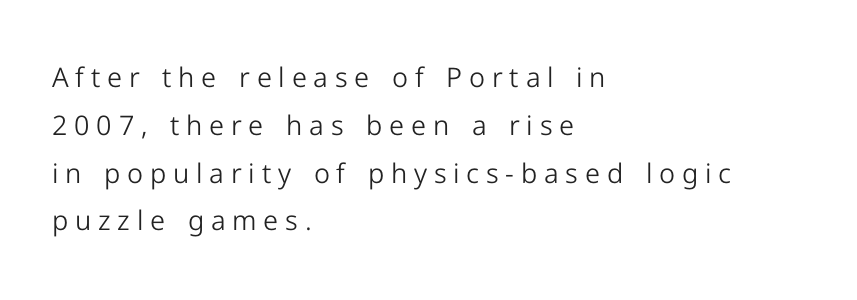
The image shows 27 px text type, upright; set left-aligned, line spacing 1.77x, unusually wide letter spacing (+0.25 em), not underlined.
